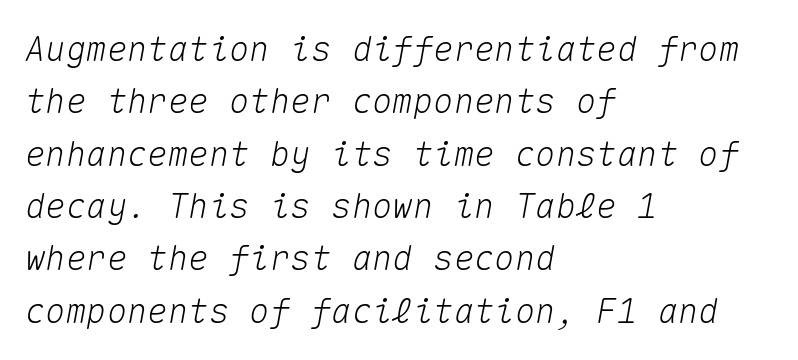
Q: Is the text italic (slanted)? A: Yes, it leans right by about 10 degrees.
Q: Is the text underlined? A: No.
Q: How is the paragraph aligned? A: Left-aligned.
Q: Is the spacing between letters normal or unusually wide? A: Normal.
Q: Is the spacing between lines tight, normal or loose? A: Normal.
Q: Width (condensed, normal, or wide)? A: Normal.
Q: Stroke contrast? A: Medium.
Q: x-height? A: Medium.
Q: Monospaced? A: Yes.
